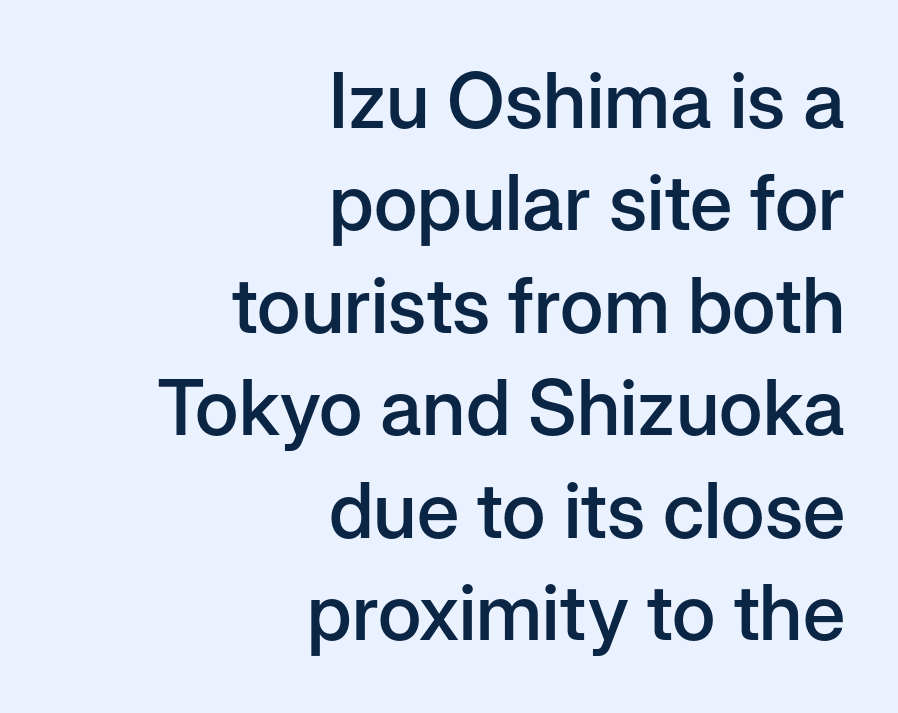
{"serif": "no", "italic": "no", "bold": "semi", "weight": "semibold", "width": "normal", "stroke_contrast": "low", "x_height": "medium", "monospaced": "no", "underline": "no", "align": "right", "line_spacing": "normal", "line_spacing_ratio": 1.33, "letter_spacing": "normal", "letter_spacing_em": 0.0, "glyph_px": 77}
